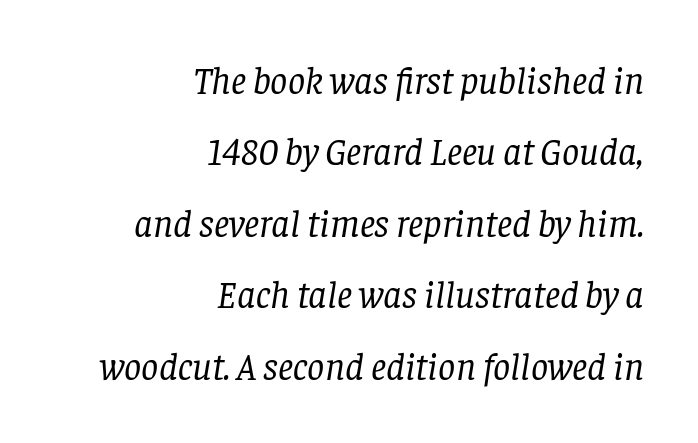
Q: Is the text bold? A: No.
Q: Is the text italic (slanted)? A: Yes, it leans right by about 8 degrees.
Q: Is the typeface a serif or a sans-serif typeface? A: Serif.
Q: Is the text underlined? A: No.
Q: How is the paragraph aligned? A: Right-aligned.
Q: Is the spacing between letters normal or unusually wide? A: Normal.
Q: Width (condensed, normal, or wide)? A: Normal.
Q: Stroke contrast? A: Low.
Q: x-height? A: Large.
Q: Monospaced? A: No.
